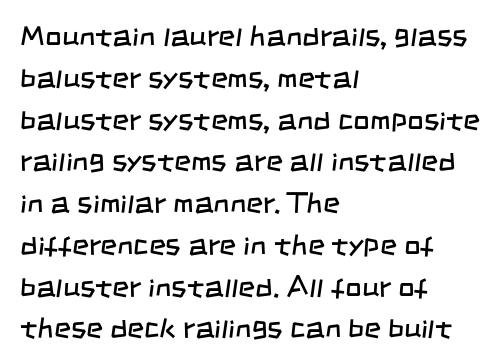
This is sans-serif lettering, the kind often seen on screens and signage. Tracking value appears to be zero — textbook default spacing. The baseline area is clear. The vertical gap from one line to the next is medium. The font is comparable to plain body text, perhaps lighter.
